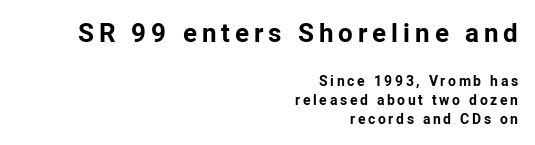
{"italic": "no", "bold": "yes", "underline": "no", "align": "right", "line_spacing": "normal", "line_spacing_ratio": 1.35, "larger_block": "first", "size_ratio": 1.86, "glyph_px": 26}
